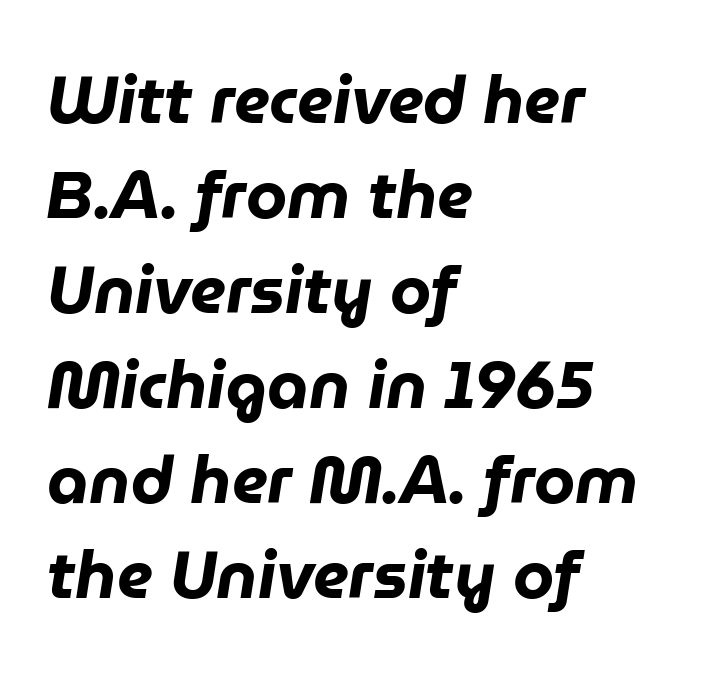
Would a proofreader flag this as italicized? Yes. Is the block centered? No — it sits flush against the left margin. No extra tracking has been applied to these lines. Spacing verdict: proportional, widths tailored to each character.
